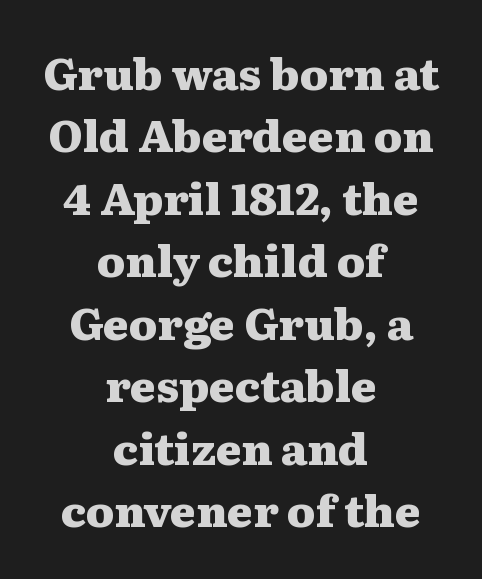
{"serif": "yes", "italic": "no", "bold": "yes", "weight": "heavy", "width": "wide", "stroke_contrast": "medium", "x_height": "medium", "monospaced": "no", "underline": "no", "align": "center", "line_spacing": "normal", "line_spacing_ratio": 1.42, "letter_spacing": "normal", "letter_spacing_em": 0.0, "glyph_px": 44}
